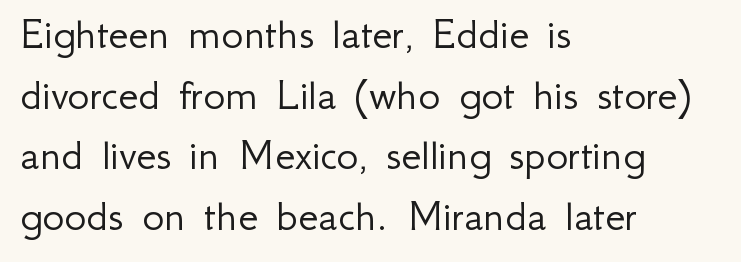
Q: Is the text bold? A: No.
Q: Is the text italic (slanted)? A: No, it is upright.
Q: Is the typeface a serif or a sans-serif typeface? A: Sans-serif.
Q: Is the text underlined? A: No.
Q: How is the paragraph aligned? A: Left-aligned.
Q: Is the spacing between letters normal or unusually wide? A: Normal.
Q: Is the spacing between lines tight, normal or loose? A: Normal.
Q: Width (condensed, normal, or wide)? A: Normal.
Q: Stroke contrast? A: Low.
Q: x-height? A: Small.
Q: Monospaced? A: No.
